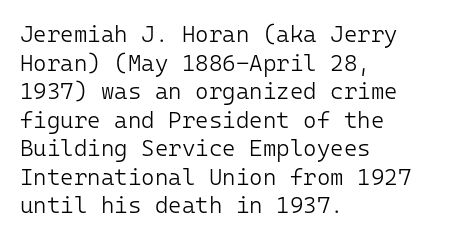
Beneath every word, the page is bare. On a weight scale, this lands at 450 or below. Look at the tracking — it's just the regular setting, nothing added. The typesetter chose a ragged-right arrangement here. Upright lettering throughout.
